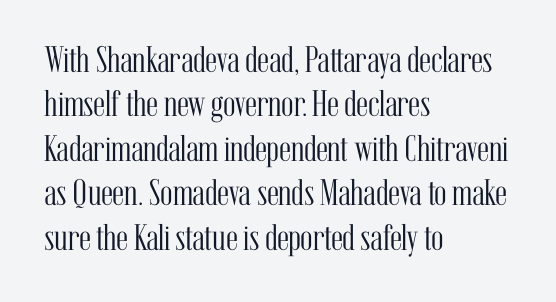
The image shows 37 px light, condensed serif type, upright; set left-aligned, line spacing 1.2x, normal letter spacing, not underlined; medium stroke contrast and a medium x-height.
